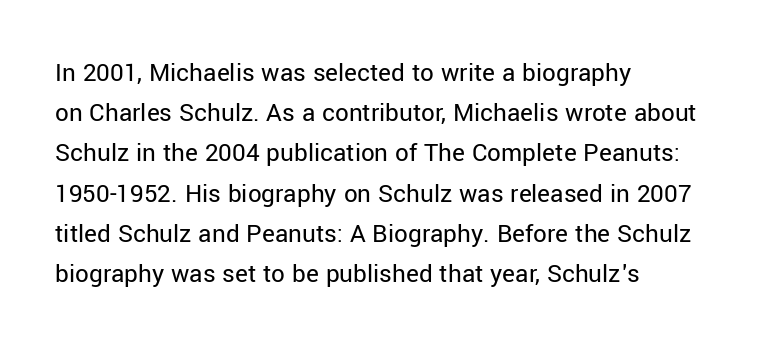
Q: Is the text bold? A: No.
Q: Is the text italic (slanted)? A: No, it is upright.
Q: Is the text underlined? A: No.
Q: How is the paragraph aligned? A: Left-aligned.
Q: Is the spacing between letters normal or unusually wide? A: Normal.
Q: Is the spacing between lines tight, normal or loose? A: Normal.
